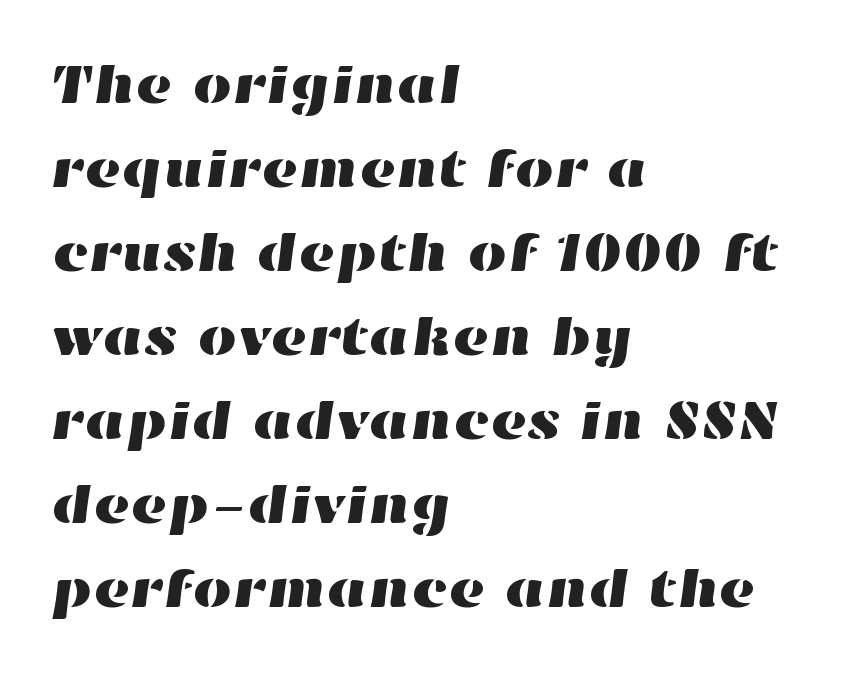
{"width": "wide", "stroke_contrast": "high", "x_height": "medium", "monospaced": "no", "underline": "no", "align": "left", "line_spacing": "normal", "line_spacing_ratio": 1.5, "letter_spacing": "normal", "letter_spacing_em": 0.0, "glyph_px": 56}
